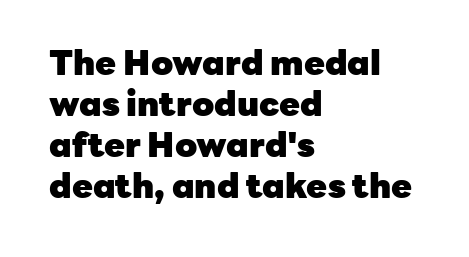
{"serif": "no", "italic": "no", "bold": "yes", "weight": "heavy", "width": "normal", "stroke_contrast": "low", "x_height": "medium", "monospaced": "no", "underline": "no", "align": "left", "line_spacing_ratio": 1.21, "letter_spacing": "normal", "letter_spacing_em": 0.0, "glyph_px": 34}
